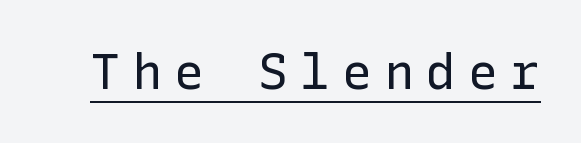
{"serif": "no", "italic": "no", "bold": "no", "weight": "regular", "width": "normal", "stroke_contrast": "low", "x_height": "medium", "underline": "yes", "letter_spacing": "wide", "letter_spacing_em": 0.24, "glyph_px": 50}
